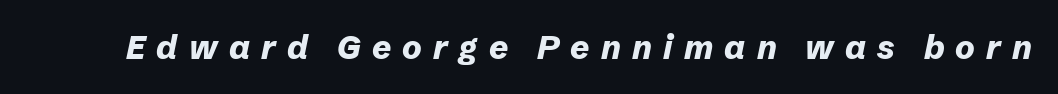
Q: Is the text bold? A: Yes.
Q: Is the text italic (slanted)? A: Yes, it leans right by about 12 degrees.
Q: Is the text underlined? A: No.
Q: Is the spacing between letters normal or unusually wide? A: Unusually wide.
Q: Width (condensed, normal, or wide)? A: Normal.
Q: Stroke contrast? A: Low.
Q: x-height? A: Medium.
Q: Monospaced? A: No.
